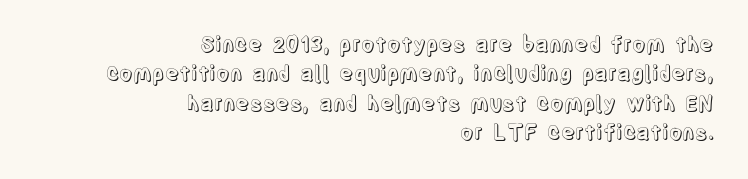
Q: Is the text italic (slanted)? A: No, it is upright.
Q: Is the text underlined? A: No.
Q: How is the paragraph aligned? A: Right-aligned.
Q: Is the spacing between letters normal or unusually wide? A: Normal.
Q: Is the spacing between lines tight, normal or loose? A: Normal.
